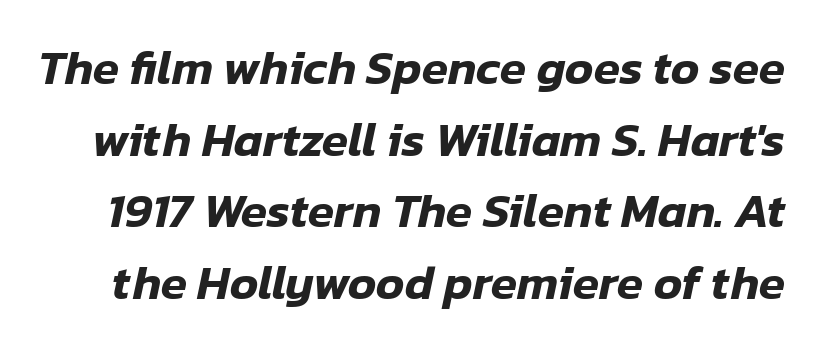
The image shows 48 px text type, italic (leaning right); set normal line spacing (1.49x), normal letter spacing, not underlined; low stroke contrast and a medium x-height.
